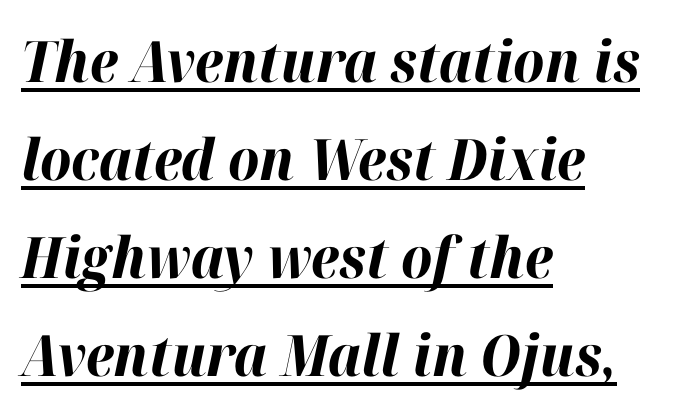
The image shows 57 px bold type, italic (leaning right); set left-aligned, line spacing 1.72x, normal letter spacing, underlined; high stroke contrast and a medium x-height.
